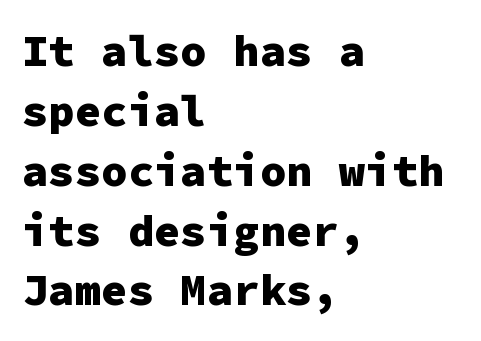
{"serif": "no", "italic": "no", "bold": "yes", "weight": "heavy", "width": "normal", "stroke_contrast": "low", "x_height": "medium", "monospaced": "yes", "underline": "no", "align": "left", "line_spacing": "normal", "line_spacing_ratio": 1.36, "letter_spacing": "normal", "letter_spacing_em": 0.0, "glyph_px": 44}
